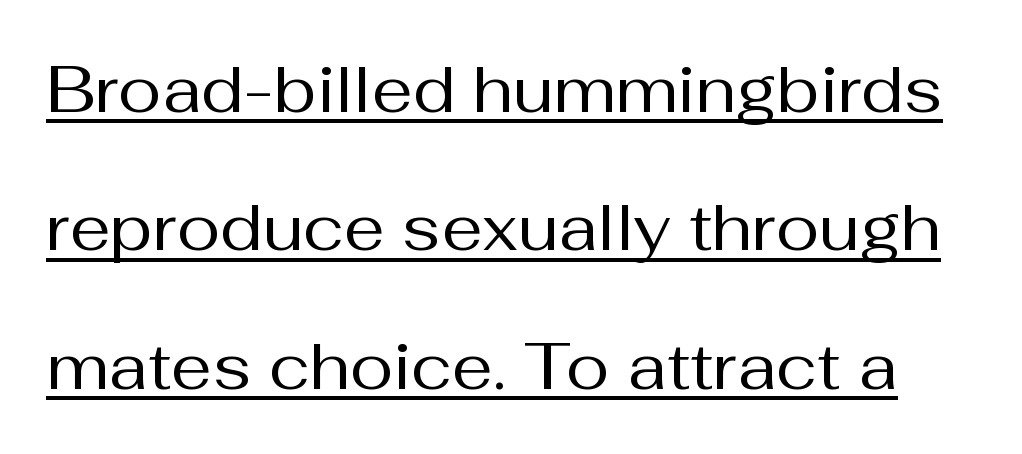
Look at the tracking — it's just the regular setting, nothing added. This rendering features underlined lettering. This sample has the flowing, uneven cadence of proportional lettering. Letters have the restrained weight of plain body copy at most. The typography opts for an upright posture over an oblique one.
